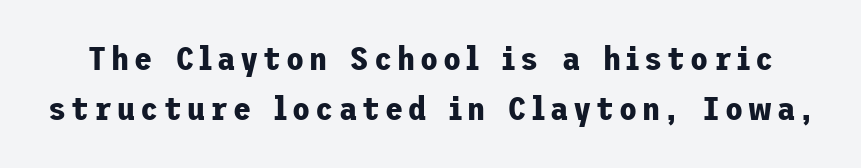
Normally led — the rows are evenly, conventionally spaced. The letters stand upright; this is a roman face. Typographically, this falls in the sans-serif category. Weight: bold. The specimen omits any rule beneath the text block's lines.
